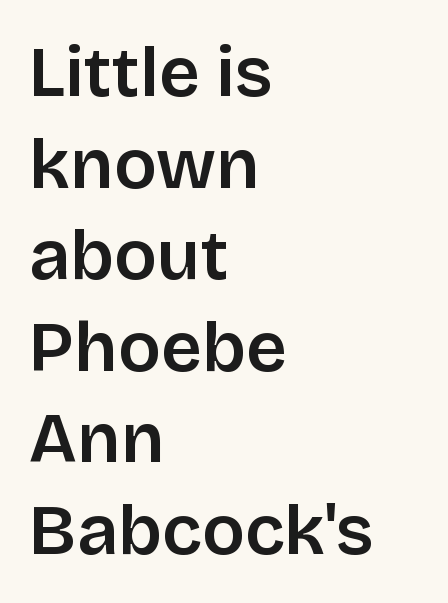
{"serif": "no", "italic": "no", "bold": "semi", "weight": "semibold", "width": "normal", "stroke_contrast": "low", "x_height": "large", "monospaced": "no", "underline": "no", "align": "left", "line_spacing": "normal", "line_spacing_ratio": 1.29, "letter_spacing": "normal", "letter_spacing_em": 0.0, "glyph_px": 71}
